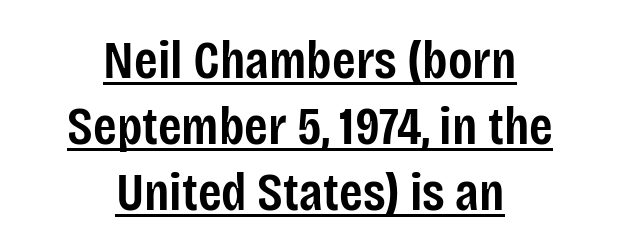
{"serif": "no", "italic": "no", "bold": "semi", "weight": "semibold", "width": "condensed", "stroke_contrast": "low", "x_height": "large", "monospaced": "no", "underline": "yes", "align": "center", "line_spacing_ratio": 1.22, "letter_spacing": "normal", "letter_spacing_em": 0.0, "glyph_px": 54}
